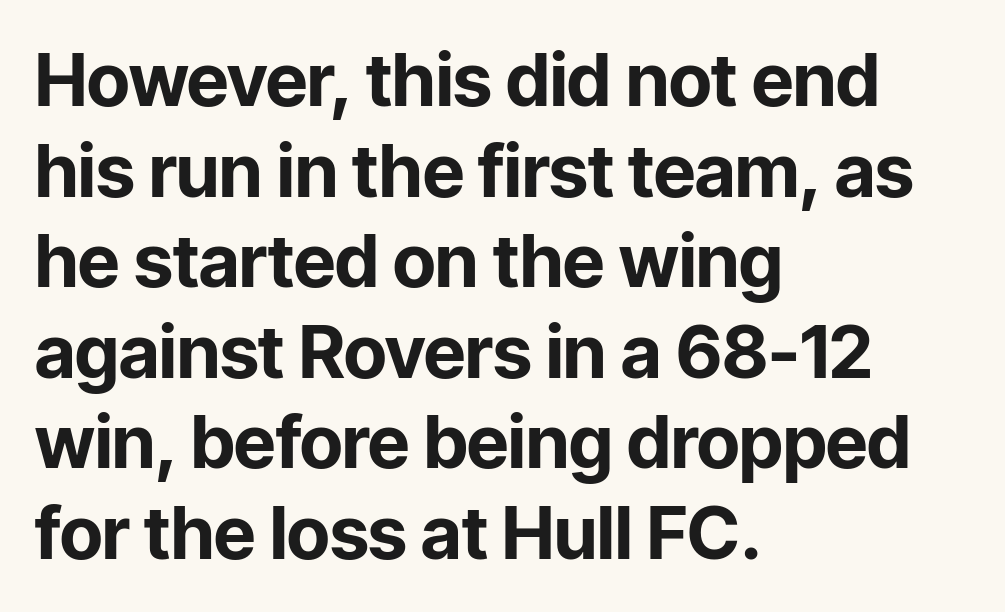
A roman cut, with each character standing at attention. This sample uses a sans-serif face. Letter spacing: default. The lines are quadded left.
